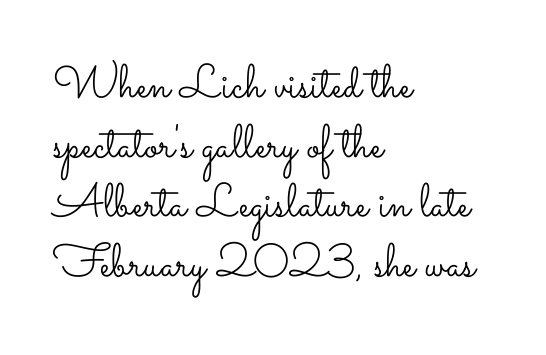
The image shows 47 px light, wide type; set left-aligned, normal line spacing (1.27x), normal letter spacing, not underlined; low stroke contrast and a small x-height.
